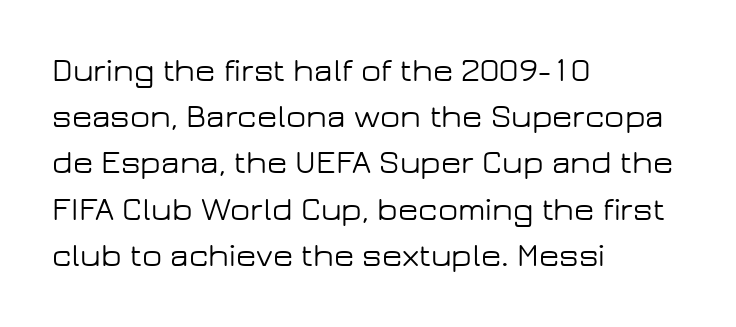
{"serif": "no", "italic": "no", "width": "wide", "stroke_contrast": "low", "x_height": "medium", "monospaced": "no", "underline": "no", "align": "left", "line_spacing": "normal", "line_spacing_ratio": 1.4, "letter_spacing": "normal", "letter_spacing_em": 0.0, "glyph_px": 33}
